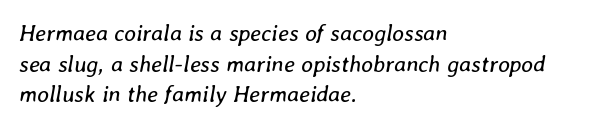
Q: Is the text bold? A: No.
Q: Is the text italic (slanted)? A: Yes, it leans right by about 8 degrees.
Q: Is the text underlined? A: No.
Q: How is the paragraph aligned? A: Left-aligned.
Q: Is the spacing between letters normal or unusually wide? A: Normal.
Q: Is the spacing between lines tight, normal or loose? A: Normal.
